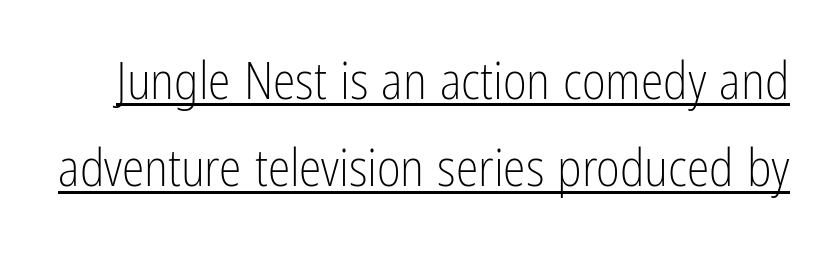
Is there an underline? Yes — a line sits under the letters. No extra tracking has been applied to these lines. The text was rendered using a sans face with plain stroke endings. Bold? No — there's no thickening of the strokes. Each letter keeps its own natural width here, so spacing adapts to shape. In terms of posture, this sample is upright.
